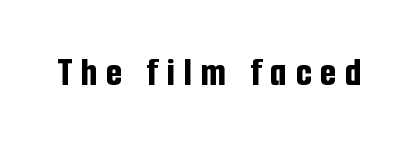
The image shows 42 px bold, condensed sans-serif type, upright; set unusually wide letter spacing (+0.21 em), not underlined; low stroke contrast and a medium x-height.
